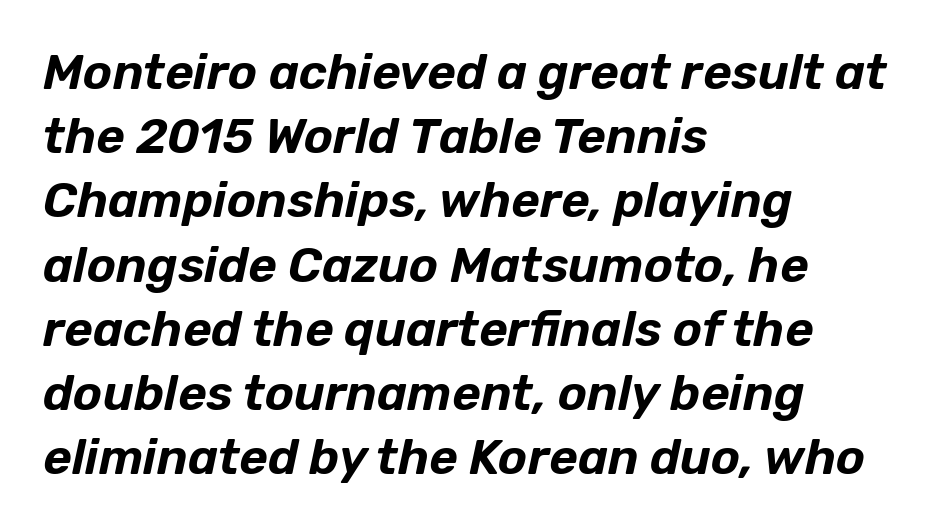
Q: Is the text italic (slanted)? A: Yes, it leans right by about 12 degrees.
Q: Is the text underlined? A: No.
Q: How is the paragraph aligned? A: Left-aligned.
Q: Is the spacing between letters normal or unusually wide? A: Normal.
Q: Is the spacing between lines tight, normal or loose? A: Normal.
Q: Width (condensed, normal, or wide)? A: Normal.
Q: Stroke contrast? A: Low.
Q: x-height? A: Medium.
Q: Monospaced? A: No.
